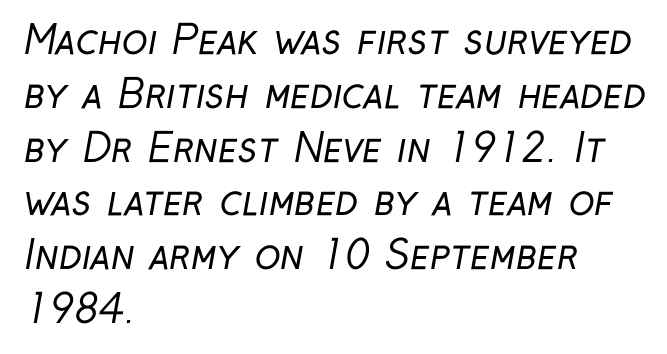
{"serif": "no", "bold": "no", "weight": "regular", "width": "condensed", "stroke_contrast": "low", "x_height": "medium", "monospaced": "no", "underline": "no", "align": "left", "line_spacing": "normal", "line_spacing_ratio": 1.38, "letter_spacing": "normal", "letter_spacing_em": 0.0, "glyph_px": 39}
